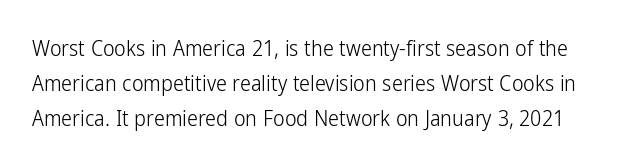
Q: Is the text bold? A: No.
Q: Is the text italic (slanted)? A: No, it is upright.
Q: Is the text underlined? A: No.
Q: Is the spacing between letters normal or unusually wide? A: Normal.
Q: Is the spacing between lines tight, normal or loose? A: Normal.
